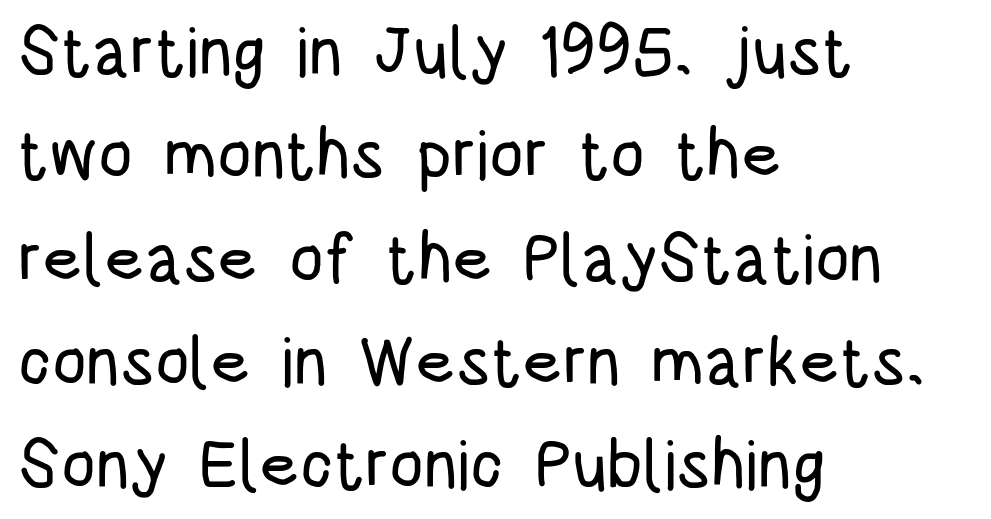
The image shows 68 px condensed sans-serif type, upright; set left-aligned, normal line spacing (1.52x), normal letter spacing, not underlined; low stroke contrast and a large x-height.
